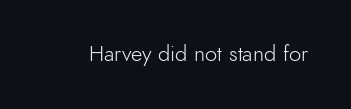
The space directly below the letters is spotless. Quick note: not italic, upright. The line texture is even and compact thanks to regular tracking. These glyphs show unthickened strokes, regular width or finer.
